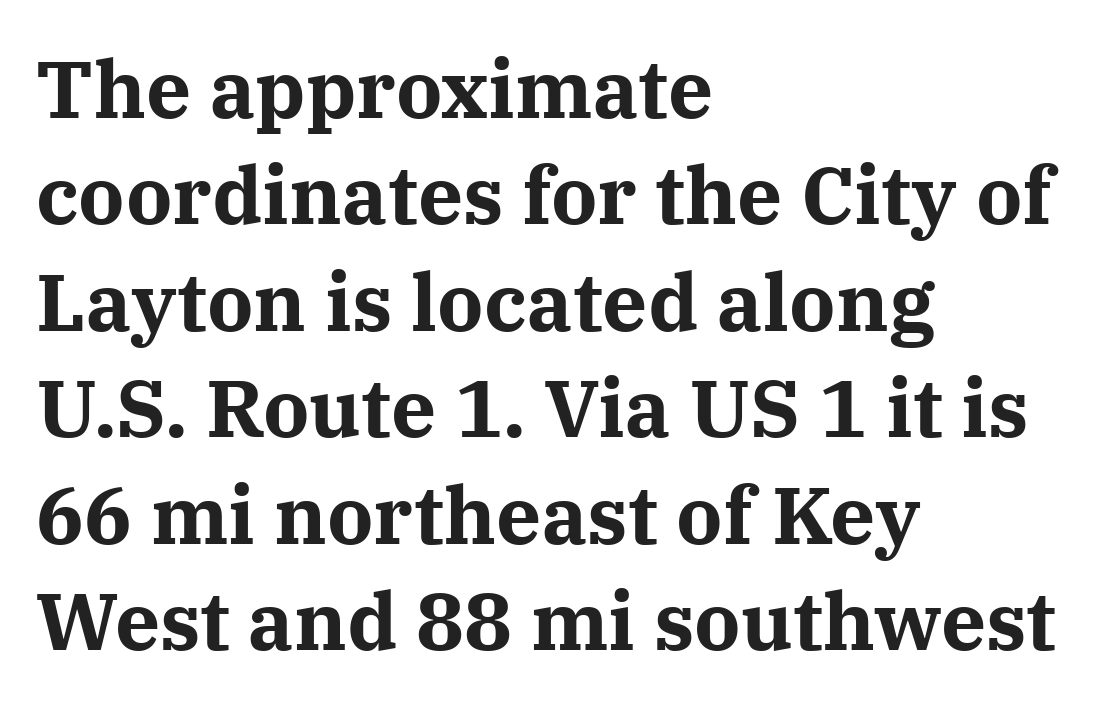
Honestly, there is no underline to notice here at all. In terms of letterspacing, this is plain default setting. Weight check: bold — yes, fully. Teacher's note: observe the even left margin — that is flush-left alignment. Does the leading feel generous? No, just average.
